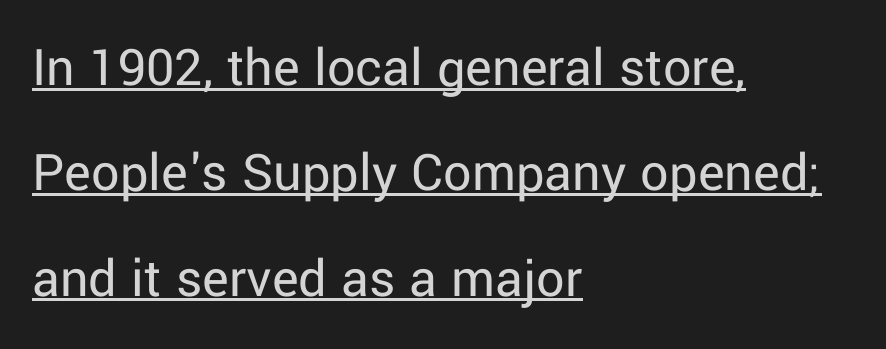
The image shows 56 px regular-weight sans-serif type, upright; set left-aligned, line spacing 1.88x, normal letter spacing, underlined; low stroke contrast and a medium x-height.
